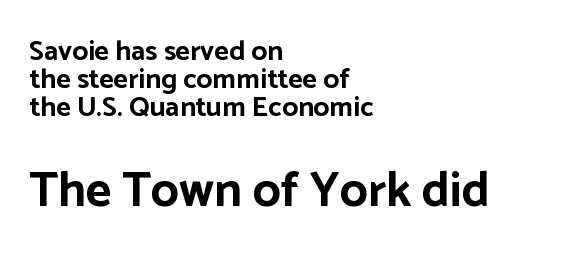
If you drew a line through each stem, it would be perfectly vertical. Just letters on the line, the space beneath them empty. Each glyph is drawn with heavy, bold strokes. Students, note that the glyphs here touch the page at normal intervals. Layout note: lines flush left. Each letter's strokes conclude bluntly, with no projecting serifs.
